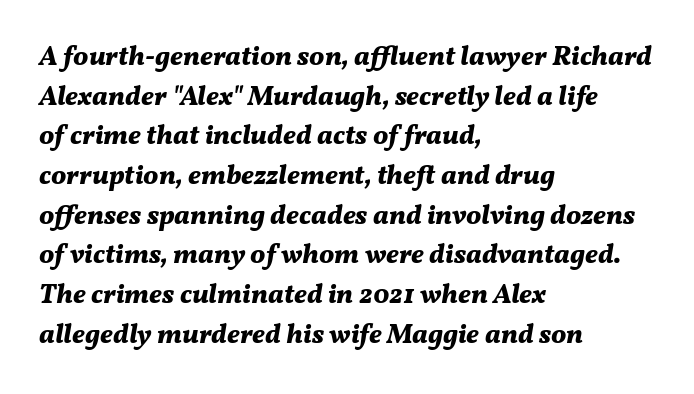
Q: Is the text bold? A: Yes.
Q: Is the text italic (slanted)? A: Yes, it leans right by about 11 degrees.
Q: Is the text underlined? A: No.
Q: How is the paragraph aligned? A: Left-aligned.
Q: Is the spacing between letters normal or unusually wide? A: Normal.
Q: Is the spacing between lines tight, normal or loose? A: Normal.
